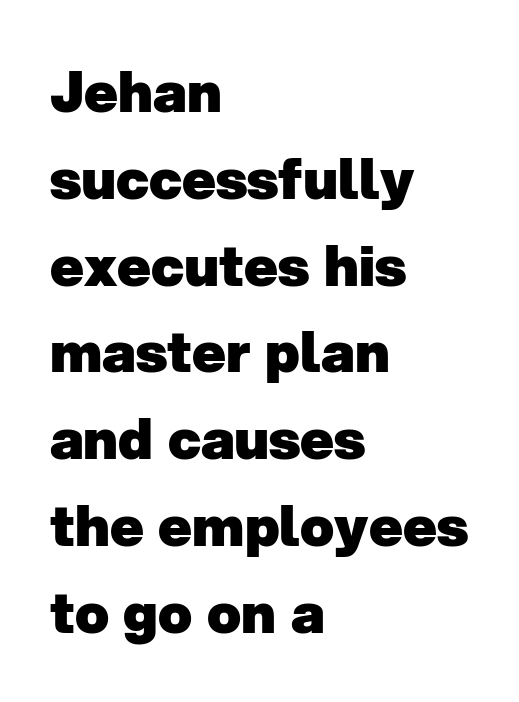
The image shows 56 px heavy sans-serif type; set left-aligned, normal line spacing (1.55x), normal letter spacing, not underlined; low stroke contrast and a medium x-height.
